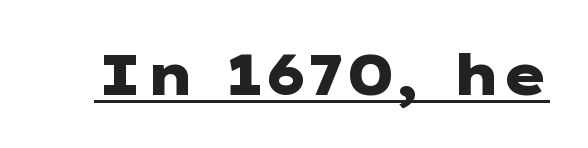
{"serif": "no", "italic": "no", "bold": "yes", "weight": "heavy", "width": "wide", "stroke_contrast": "low", "x_height": "medium", "underline": "yes", "letter_spacing": "normal", "letter_spacing_em": 0.0, "glyph_px": 56}
